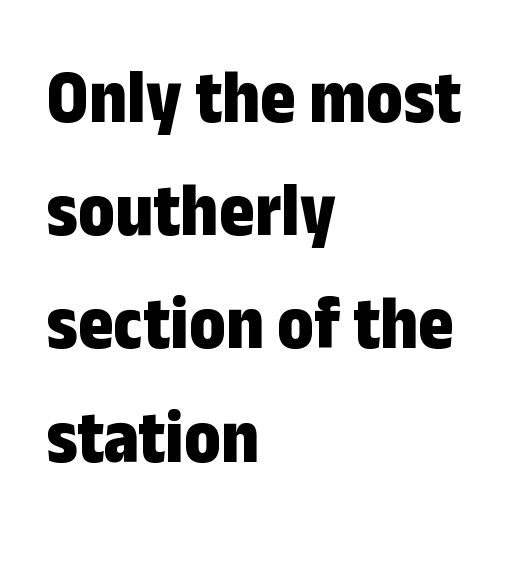
Q: Is the text bold? A: Yes.
Q: Is the text italic (slanted)? A: No, it is upright.
Q: Is the typeface a serif or a sans-serif typeface? A: Sans-serif.
Q: Is the text underlined? A: No.
Q: How is the paragraph aligned? A: Left-aligned.
Q: Is the spacing between letters normal or unusually wide? A: Normal.
Q: Is the spacing between lines tight, normal or loose? A: Normal.
Q: Width (condensed, normal, or wide)? A: Condensed.
Q: Stroke contrast? A: Low.
Q: x-height? A: Medium.
Q: Monospaced? A: No.
